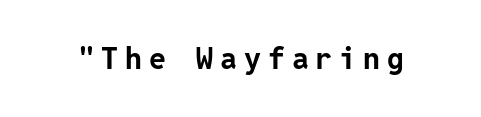
The font is running at its bold setting. The typeface chosen for these lines omits serifs. How are the letters spaced? Widely, with obvious added tracking. The specimen omits any rule beneath the text block's lines.
